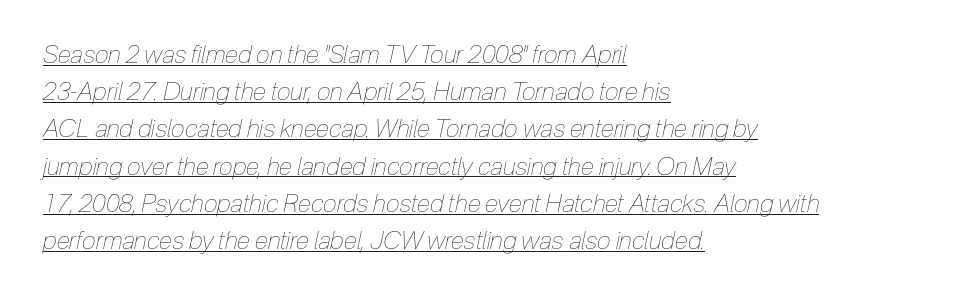
The image shows 25 px text type, italic (leaning right); set left-aligned, normal line spacing (1.49x), normal letter spacing, underlined.
